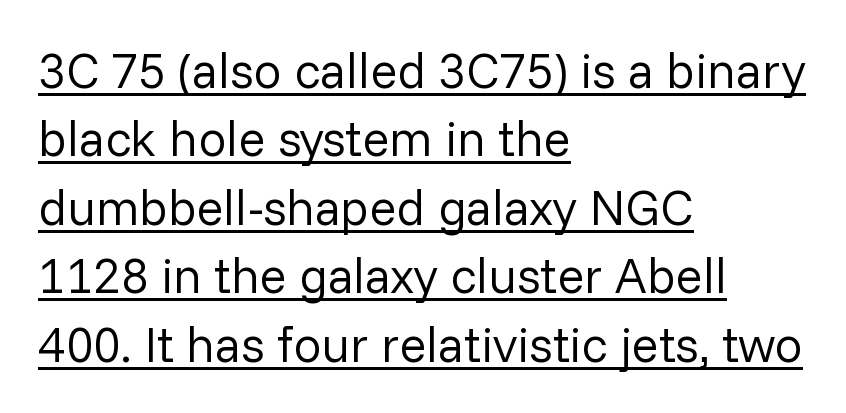
Note the varied advance widths — an 'i' is clearly narrower than an 'm'. Font category for this specimen: sans-serif. These glyphs show unthickened strokes, regular width or finer. Students, observe: this is what conventionally led text looks like. No italicization has been applied; the sample stays upright. The gaps between neighbouring characters are ordinary and unremarkable.
